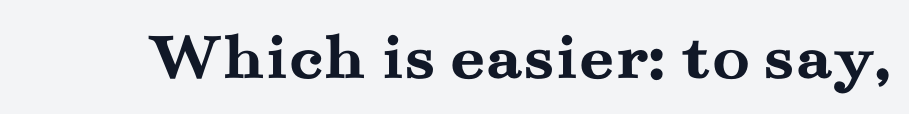
The type family on display is of the serif kind. These lines are rendered in a variable-pitch font. Words appear dense and cohesive because spacing is normal. A full-strength bold gives these letters their thick strokes.
